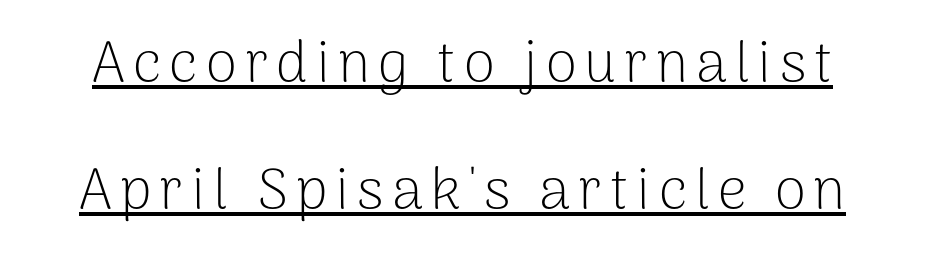
Q: Is the text bold? A: No.
Q: Is the text italic (slanted)? A: No, it is upright.
Q: Is the typeface a serif or a sans-serif typeface? A: Sans-serif.
Q: Is the text underlined? A: Yes.
Q: Is the spacing between lines tight, normal or loose? A: Loose.
Q: Width (condensed, normal, or wide)? A: Normal.
Q: Stroke contrast? A: Low.
Q: x-height? A: Medium.
Q: Monospaced? A: No.
